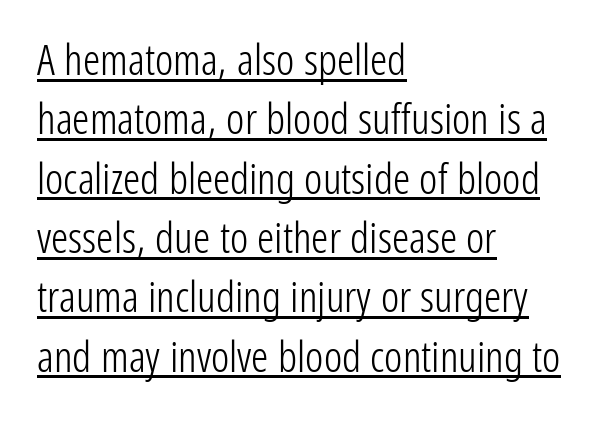
{"serif": "no", "italic": "no", "bold": "no", "weight": "light", "width": "condensed", "stroke_contrast": "low", "x_height": "medium", "monospaced": "no", "underline": "yes", "align": "left", "line_spacing": "normal", "line_spacing_ratio": 1.38, "letter_spacing": "normal", "letter_spacing_em": 0.0, "glyph_px": 43}
